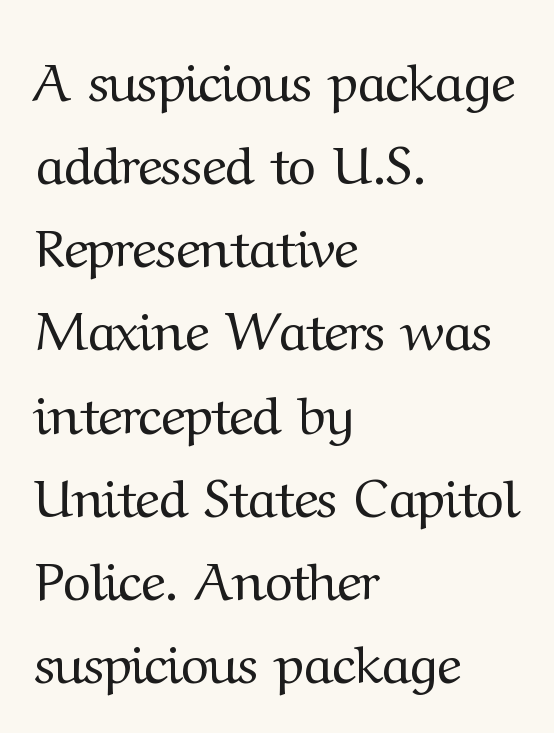
Q: Is the text bold? A: No.
Q: Is the text italic (slanted)? A: No, it is upright.
Q: Is the typeface a serif or a sans-serif typeface? A: Serif.
Q: Is the text underlined? A: No.
Q: How is the paragraph aligned? A: Left-aligned.
Q: Is the spacing between letters normal or unusually wide? A: Normal.
Q: Is the spacing between lines tight, normal or loose? A: Normal.
Q: Width (condensed, normal, or wide)? A: Normal.
Q: Stroke contrast? A: Medium.
Q: x-height? A: Medium.
Q: Monospaced? A: No.
